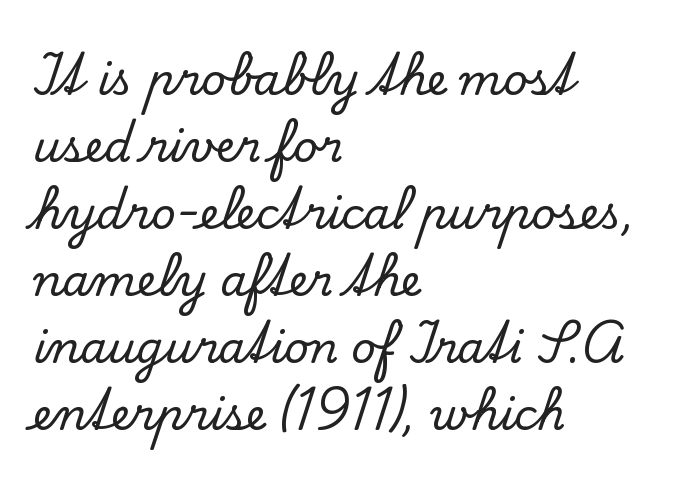
{"serif": "yes", "width": "normal", "stroke_contrast": "low", "x_height": "small", "monospaced": "no", "underline": "no", "align": "left", "line_spacing": "normal", "line_spacing_ratio": 1.56, "letter_spacing": "normal", "letter_spacing_em": 0.0, "glyph_px": 43}
